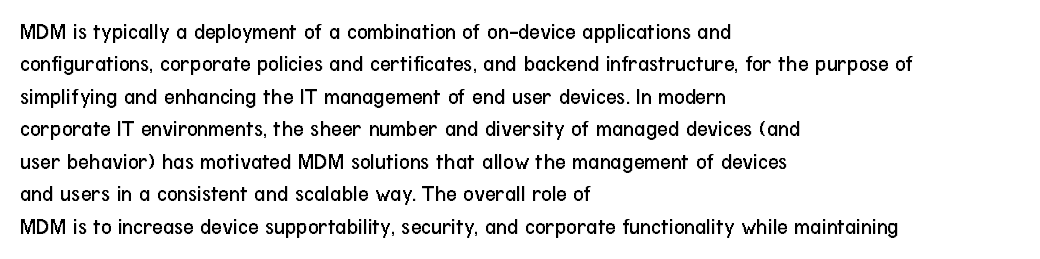
The tracking reads as untouched default to a designer's eye. Layout note: lines flush left. Students, observe: this is what conventionally led text looks like. Underline: absent.
